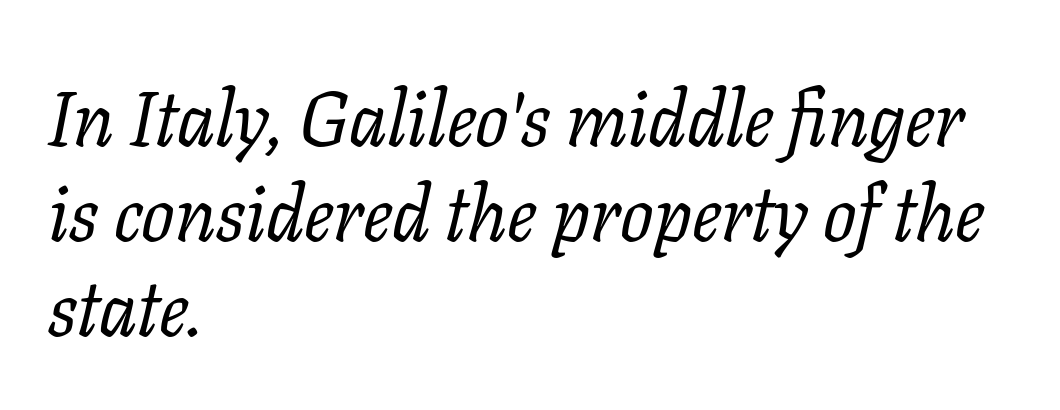
Descenders hang freely into open space. Is the stroke heavy? The answer is a plain regular-or-lighter. The rendering anchors every line to the left-hand side. Proportional: the letters do not fall into vertical columns. Note: serifs present on the glyphs.
